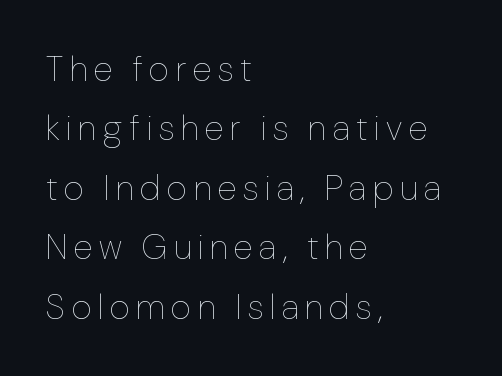
The image shows 35 px thin, condensed type, upright; set left-aligned, normal line spacing (1.7x), not underlined; low stroke contrast and a medium x-height.
